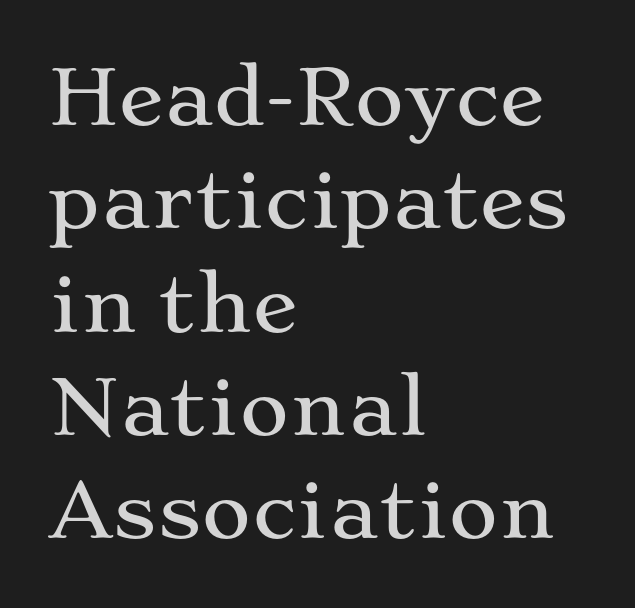
{"serif": "yes", "italic": "no", "width": "wide", "stroke_contrast": "medium", "x_height": "medium", "monospaced": "no", "underline": "no", "align": "left", "line_spacing": "normal", "line_spacing_ratio": 1.36, "letter_spacing": "normal", "letter_spacing_em": 0.0, "glyph_px": 76}
